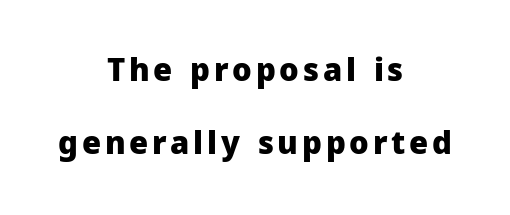
Q: Is the text bold? A: Yes.
Q: Is the text italic (slanted)? A: No, it is upright.
Q: Is the typeface a serif or a sans-serif typeface? A: Sans-serif.
Q: Is the text underlined? A: No.
Q: How is the paragraph aligned? A: Centered.
Q: Is the spacing between lines tight, normal or loose? A: Loose.
Q: Width (condensed, normal, or wide)? A: Normal.
Q: Stroke contrast? A: Low.
Q: x-height? A: Medium.
Q: Monospaced? A: No.
